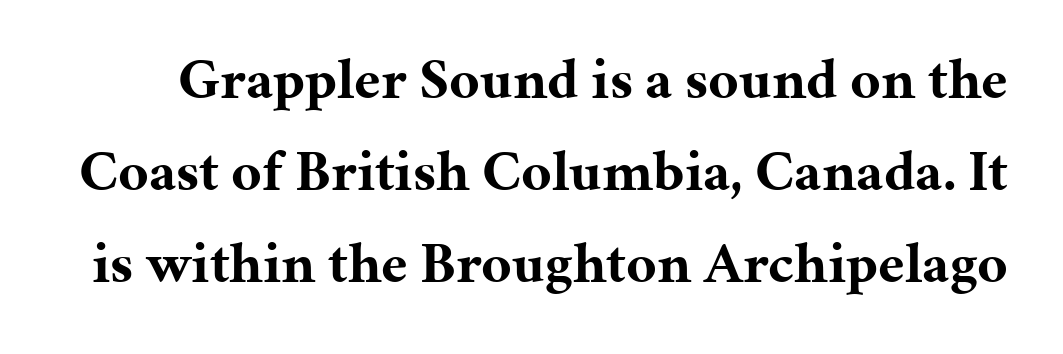
{"serif": "yes", "italic": "no", "bold": "yes", "weight": "bold", "width": "normal", "stroke_contrast": "medium", "x_height": "medium", "monospaced": "no", "underline": "no", "line_spacing": "normal", "line_spacing_ratio": 1.59, "letter_spacing": "normal", "letter_spacing_em": 0.0, "glyph_px": 58}
